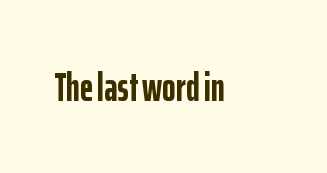
{"serif": "no", "italic": "no", "bold": "yes", "weight": "semibold", "width": "condensed", "stroke_contrast": "low", "x_height": "medium", "monospaced": "no", "underline": "no", "letter_spacing": "normal", "letter_spacing_em": 0.0, "glyph_px": 41}
